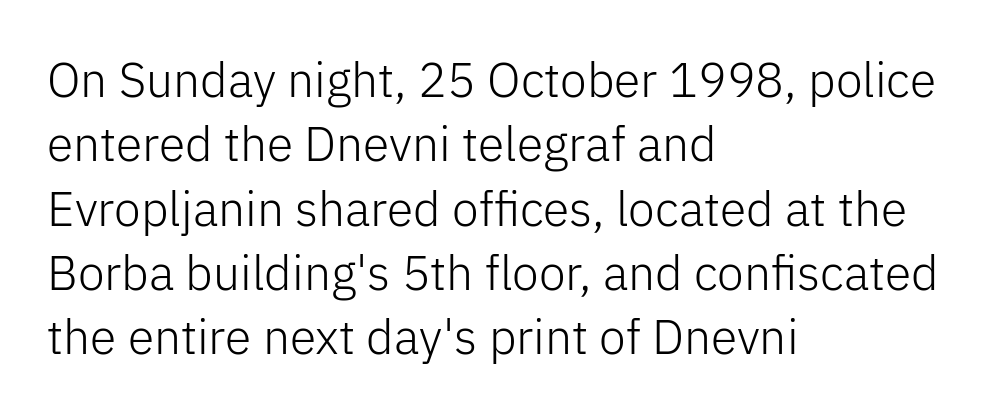
{"serif": "no", "italic": "no", "bold": "no", "weight": "light", "width": "normal", "stroke_contrast": "low", "x_height": "medium", "monospaced": "no", "underline": "no", "align": "left", "line_spacing": "normal", "line_spacing_ratio": 1.34, "letter_spacing": "normal", "letter_spacing_em": 0.0, "glyph_px": 48}
